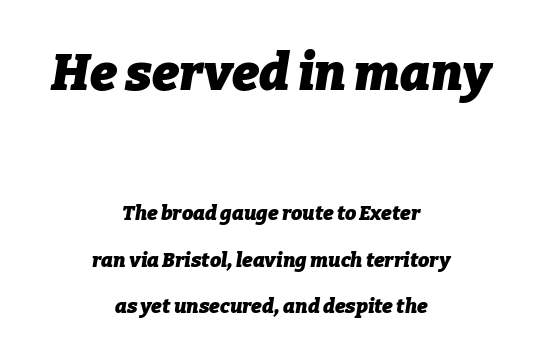
The image shows 51 px heavy type, italic (leaning right); set centered, loose line spacing (2.32x), normal letter spacing, not underlined; the first (top) block is 2.55x larger; low stroke contrast and a medium x-height.
